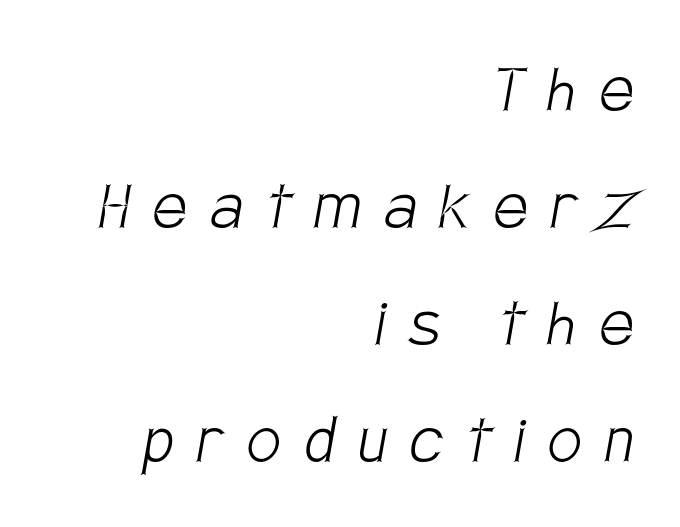
The image shows 76 px light, condensed sans-serif type; set right-aligned, normal line spacing (1.54x), unusually wide letter spacing (+0.31 em), not underlined; low stroke contrast and a large x-height.
